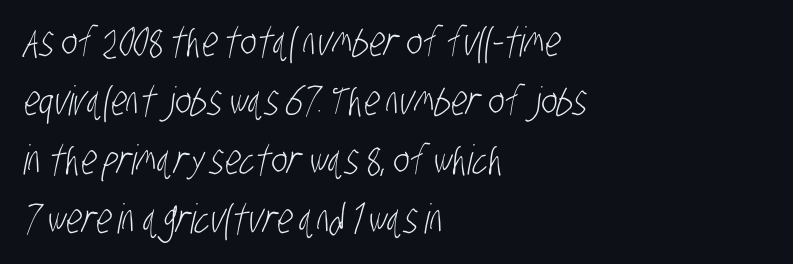
You could not count columns in this text — the font is proportionally spaced. Check where the strokes stop: nothing finishes them off — pure sans. Rule under the text: the space is simply empty. You could call the tracking neutral — neither tight nor loose. Horizontal bands of white between lines are of average thickness.
